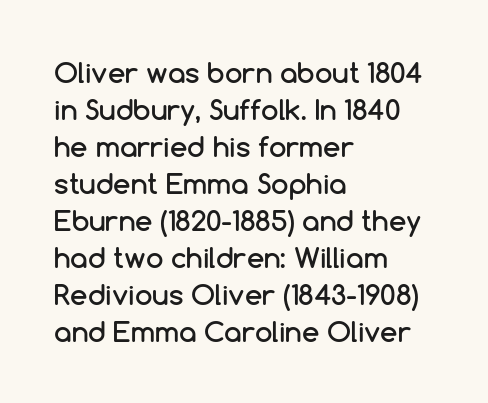
The image shows 28 px sans-serif type, upright; set left-aligned, normal line spacing (1.32x), normal letter spacing, not underlined; low stroke contrast and a medium x-height.
